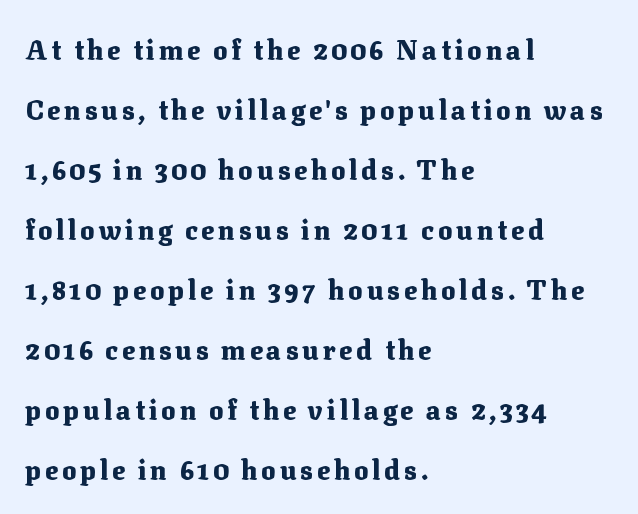
A full-strength bold gives these letters their thick strokes. Quick note: interline space is abundant. Check the space under the baseline: it is left empty. Visually the block forms a straight wall on the left and a jagged coastline on the right.
